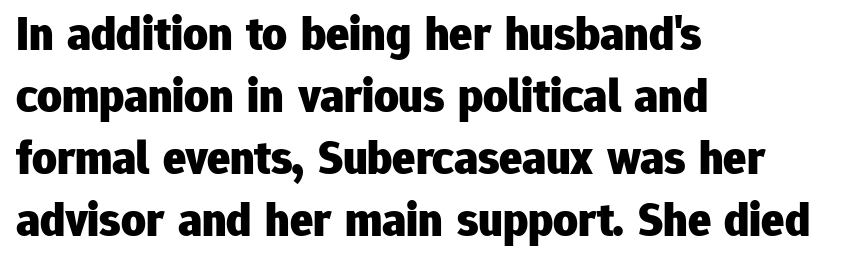
Words appear dense and cohesive because spacing is normal. Spacing verdict: proportional, widths tailored to each character. Interline gaps are of average width in this sample. Observe the absence of serifs on each vertical stroke in this sample. You can tell it's not italic because the verticals are truly vertical.
